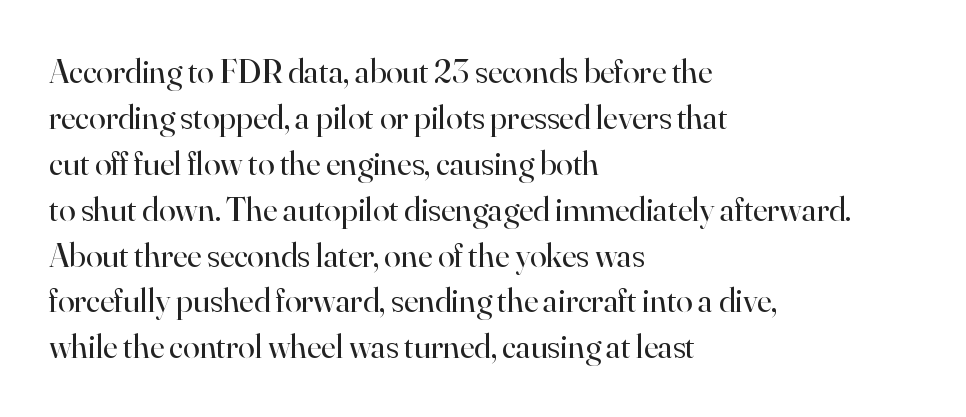
{"serif": "yes", "italic": "no", "bold": "no", "weight": "regular", "width": "normal", "stroke_contrast": "high", "x_height": "small", "monospaced": "no", "underline": "no", "align": "left", "line_spacing": "normal", "line_spacing_ratio": 1.35, "letter_spacing": "normal", "letter_spacing_em": 0.0, "glyph_px": 34}
